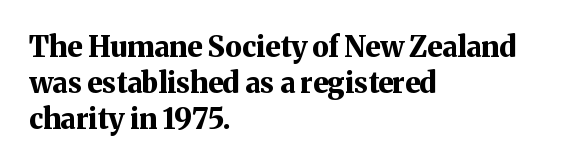
The image shows 28 px bold serif type, upright; set left-aligned, normal line spacing (1.29x), normal letter spacing, not underlined; medium stroke contrast and a medium x-height.
